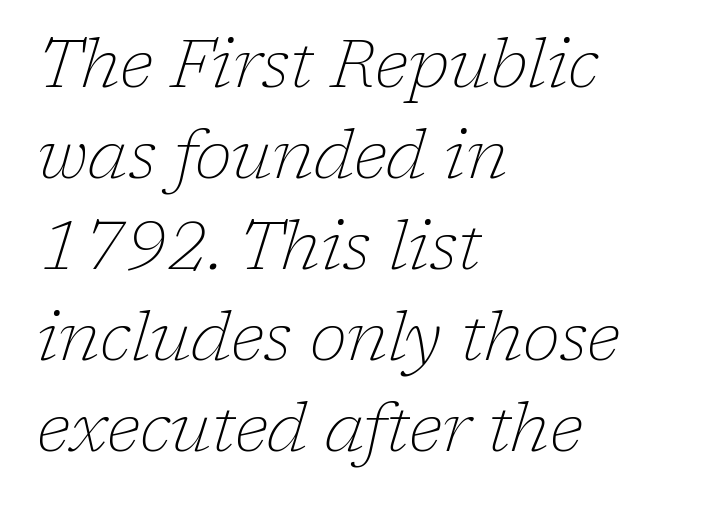
Successive baselines arrive at the customary interval. The space beneath each line is pristine and unruled. How are the letters spaced? Ordinarily, with no added tracking. The letters carry serifs — small finishing strokes at the ends of their stems. Italic? Definitely — the glyphs are oblique. The text block is weighted toward the left margin, trailing off unevenly rightward.
